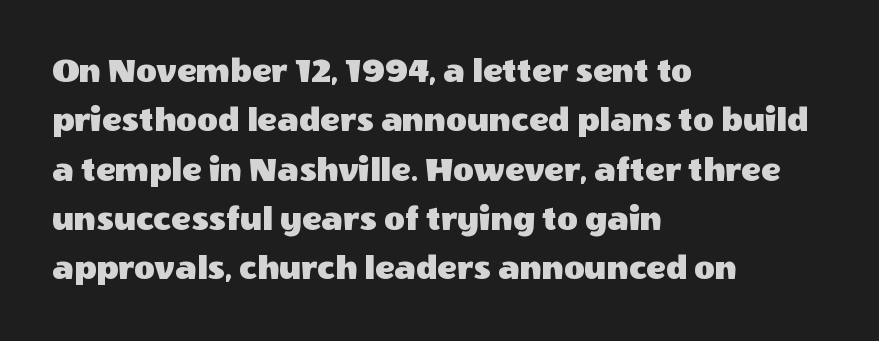
The image shows 36 px sans-serif type, upright; set left-aligned, normal line spacing (1.37x), normal letter spacing, not underlined; a large x-height.
